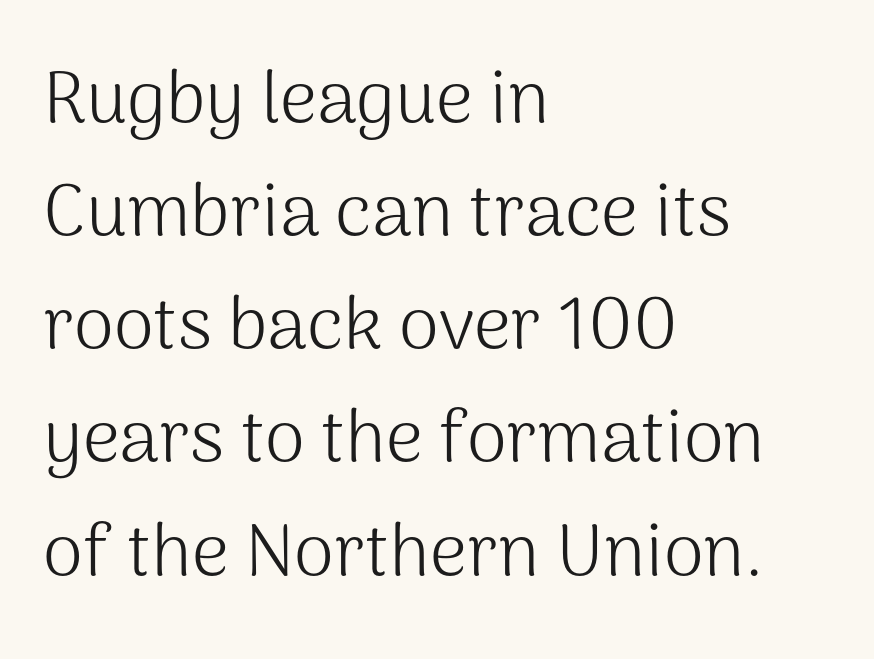
These glyphs show unthickened strokes, regular width or finer. In CSS terms this would be text-align: left. These lines keep a tight, regular rhythm from letter to letter. The designer went with a sans here, leaving each stem footless. In terms of posture, this sample is upright.
